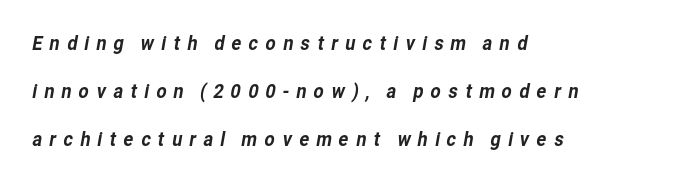
In terms of leading, this rendering errs on the spacious side. The specimen omits any rule beneath the text block's lines. The passage is arranged the way most books set body copy — flush left. Glyph-to-glyph distance is far greater than everyday printed text.
